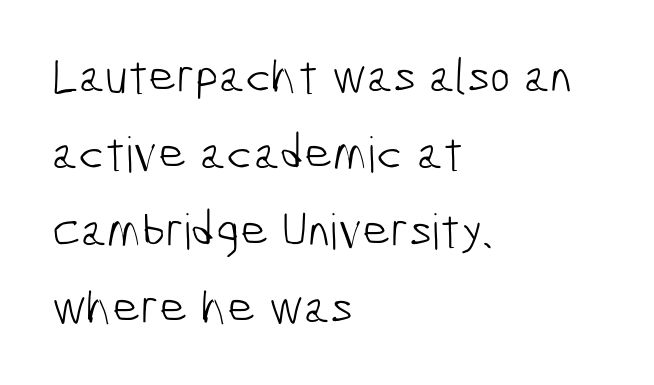
Do the characters align in a grid? No, the font is proportional. The lines in this sample share a left origin and differ only in where they stop. Caption: standard tracking, unaltered. Serif or sans? Sans — the stroke terminals are bare. Just letters on the line, the space beneath them empty. Weight class: somewhere from thin through regular.
